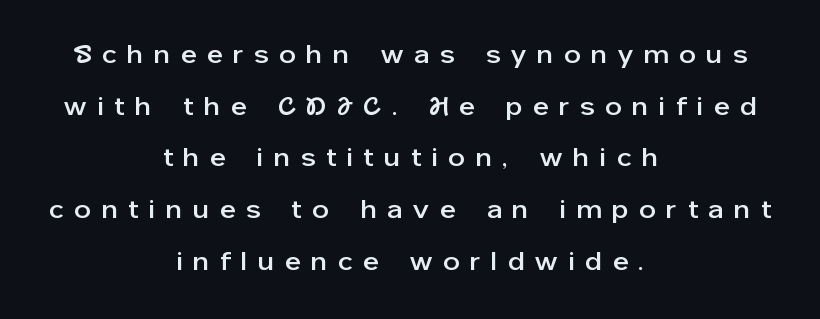
Here the glyphs are tracked loosely, breaking word shapes into spaced letters. Horizontal alignment here is central, giving a formal, balanced look. Interline gaps are noticeably wide in this sample. Characters remain perfectly vertical along every line.
